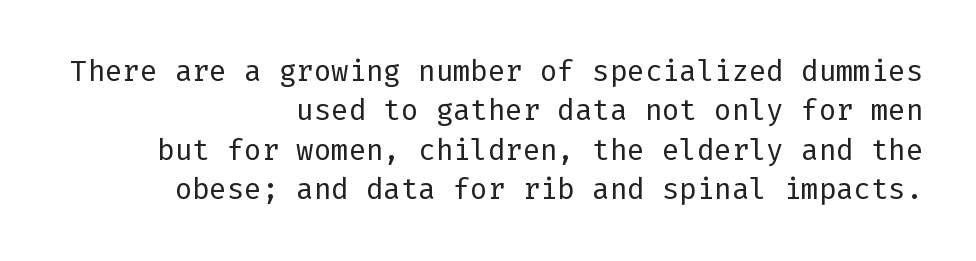
{"serif": "no", "italic": "no", "bold": "no", "weight": "regular", "width": "normal", "stroke_contrast": "low", "x_height": "medium", "underline": "no", "align": "right", "line_spacing": "normal", "line_spacing_ratio": 1.36, "letter_spacing": "normal", "letter_spacing_em": 0.0, "glyph_px": 29}
